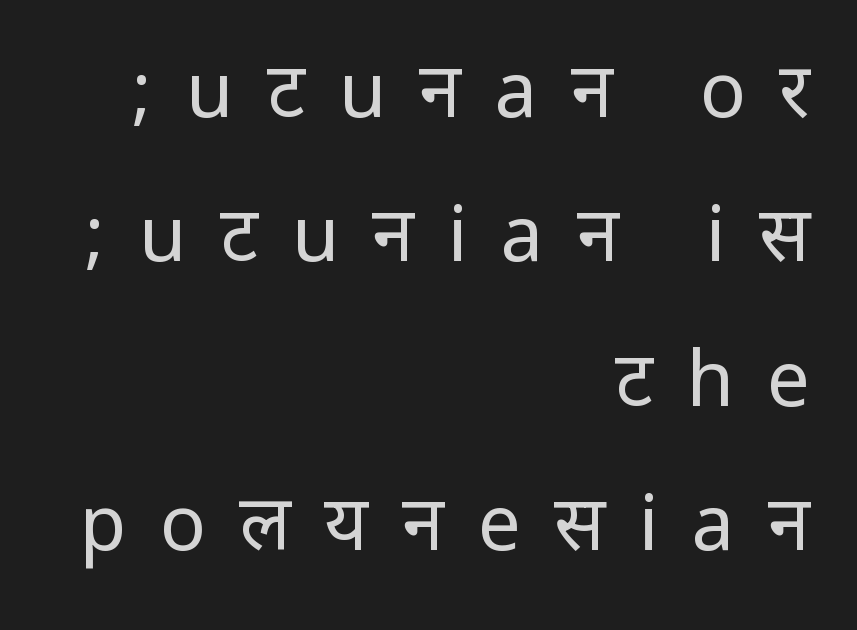
If you measured baseline to baseline, you'd find a long distance. In CSS terms this would be text-align: right. The gaps between neighbouring characters are conspicuously large. Rendered with straight, roman letterforms.
